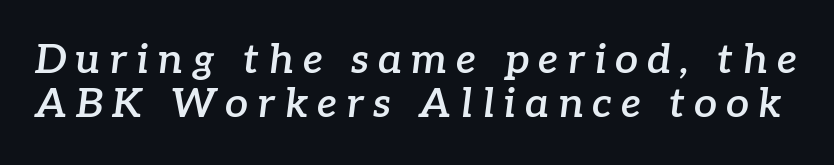
The image shows 41 px semibold serif type, italic (leaning right); set tight line spacing (1.07x), unusually wide letter spacing (+0.22 em), not underlined; low stroke contrast and a medium x-height.
